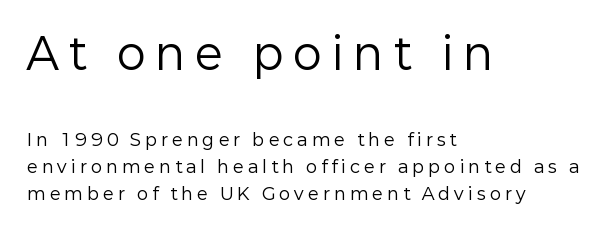
Descender tails drop into unmarked territory. Caption: multi-line text, flush left, ragged right. The line-height multiplier appears to be the usual default. Typesetter's note — upper block bumped up in size, lower block left smaller. This sample has the flowing, uneven cadence of proportional lettering.
